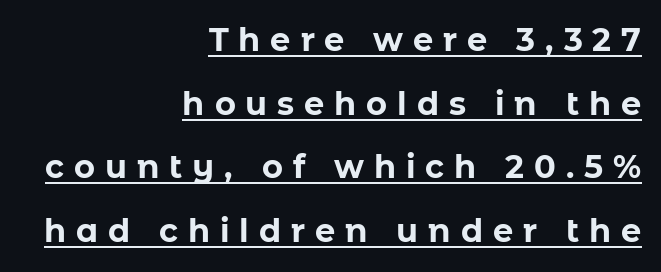
Q: Is the text bold? A: Yes.
Q: Is the text italic (slanted)? A: No, it is upright.
Q: Is the typeface a serif or a sans-serif typeface? A: Sans-serif.
Q: Is the text underlined? A: Yes.
Q: How is the paragraph aligned? A: Right-aligned.
Q: Is the spacing between letters normal or unusually wide? A: Unusually wide.
Q: Is the spacing between lines tight, normal or loose? A: Loose.
Q: Width (condensed, normal, or wide)? A: Normal.
Q: Stroke contrast? A: Low.
Q: x-height? A: Medium.
Q: Monospaced? A: No.
